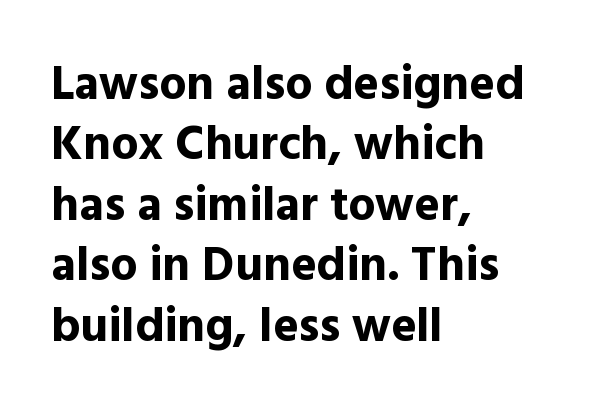
Q: Is the text bold? A: Yes.
Q: Is the text italic (slanted)? A: No, it is upright.
Q: Is the typeface a serif or a sans-serif typeface? A: Sans-serif.
Q: Is the text underlined? A: No.
Q: How is the paragraph aligned? A: Left-aligned.
Q: Is the spacing between letters normal or unusually wide? A: Normal.
Q: Is the spacing between lines tight, normal or loose? A: Normal.
Q: Width (condensed, normal, or wide)? A: Normal.
Q: x-height? A: Medium.
Q: Monospaced? A: No.
